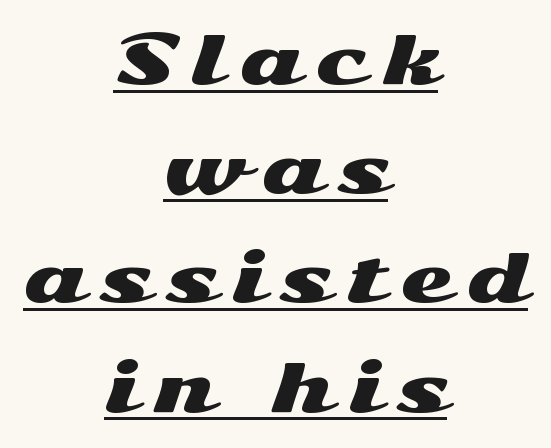
{"serif": "no", "width": "wide", "stroke_contrast": "medium", "x_height": "medium", "monospaced": "no", "underline": "yes", "align": "center", "line_spacing": "normal", "line_spacing_ratio": 1.63, "letter_spacing": "wide", "letter_spacing_em": 0.23, "glyph_px": 67}
